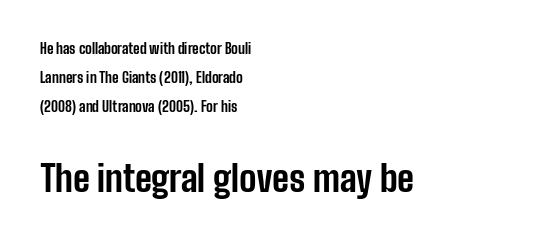
{"serif": "no", "italic": "no", "bold": "yes", "weight": "bold", "width": "condensed", "stroke_contrast": "low", "x_height": "medium", "monospaced": "no", "underline": "no", "align": "left", "line_spacing": "loose", "line_spacing_ratio": 2.07, "letter_spacing": "normal", "letter_spacing_em": 0.0, "larger_block": "second", "size_ratio": 2.57, "glyph_px": 36}
